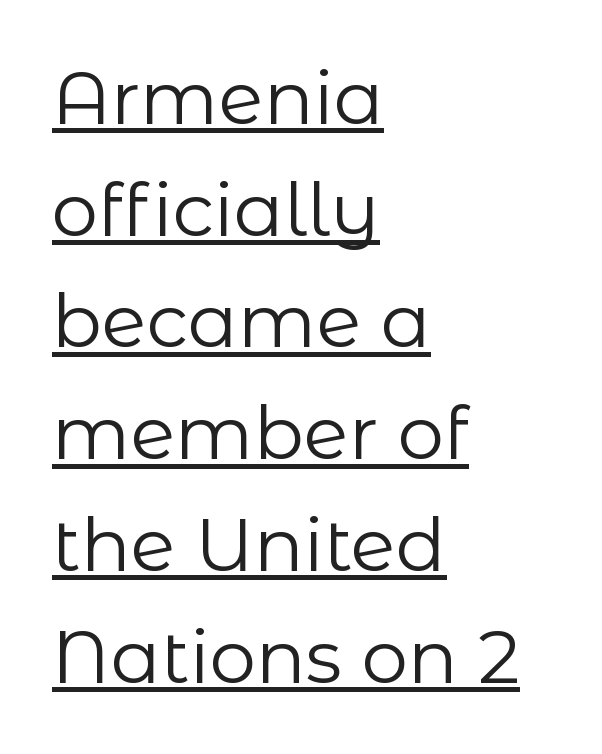
The image shows 74 px regular-weight sans-serif type, upright; set left-aligned, normal line spacing (1.51x), normal letter spacing, underlined; low stroke contrast and a medium x-height.
